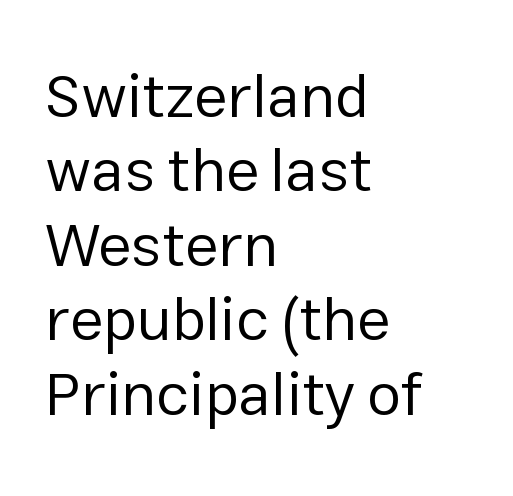
The image shows 61 px regular-weight sans-serif type, upright; set left-aligned, line spacing 1.22x, normal letter spacing, not underlined; low stroke contrast and a medium x-height.
